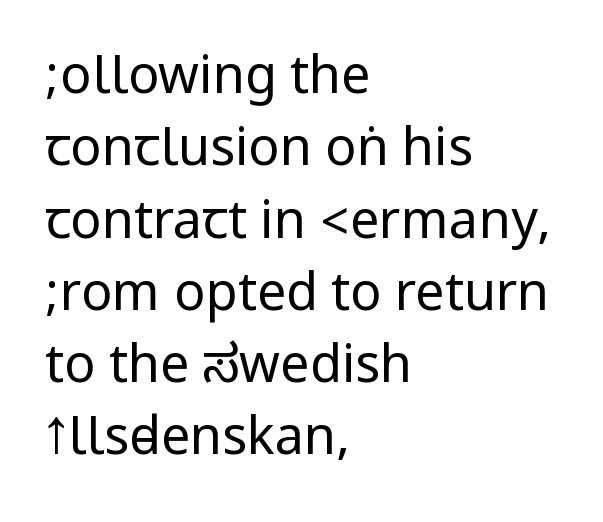
The image shows 52 px regular-weight, condensed sans-serif type, upright; set left-aligned, normal line spacing (1.39x), normal letter spacing, not underlined; low stroke contrast.
